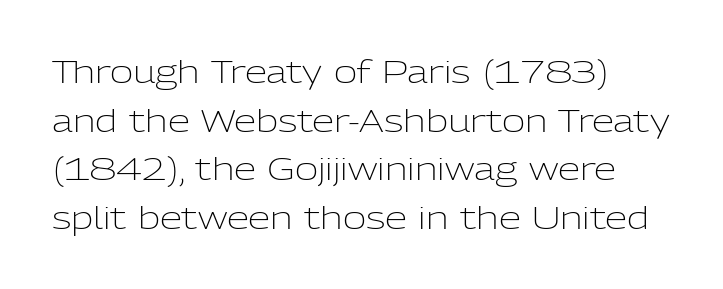
The image shows 32 px light sans-serif type, upright; set normal line spacing (1.52x), normal letter spacing, not underlined; low stroke contrast and a medium x-height.
